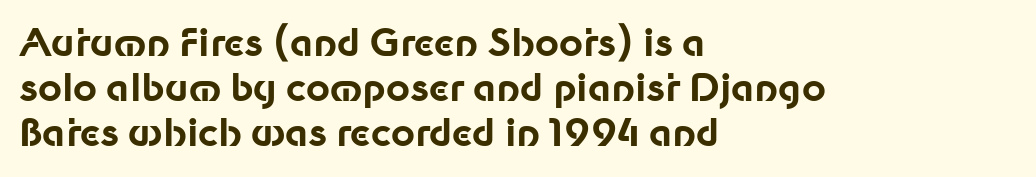
{"serif": "no", "italic": "no", "bold": "yes", "weight": "bold", "width": "normal", "stroke_contrast": "low", "x_height": "medium", "monospaced": "no", "underline": "no", "align": "left", "line_spacing_ratio": 1.22, "letter_spacing": "normal", "letter_spacing_em": 0.0, "glyph_px": 37}
